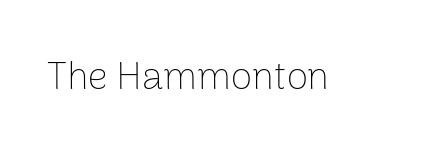
Stroke mass is kept to a normal reading level or below. Short note: letters normally spaced. Nobody drew a line under any word here. Ascenders rise straight up at ninety degrees. Are there feet on the stems? There aren't — it's a sans.
